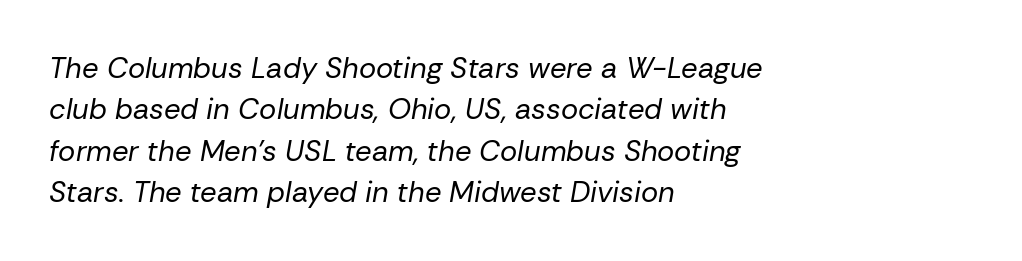
The image shows 29 px regular-weight type, italic (leaning right); set left-aligned, normal line spacing (1.43x), normal letter spacing, not underlined; low stroke contrast and a medium x-height.
